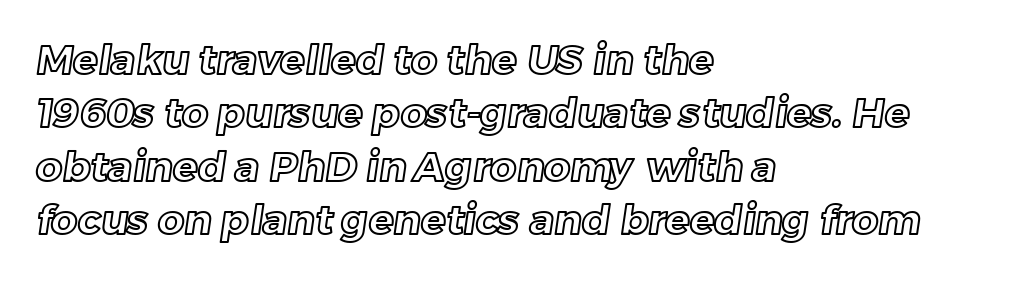
Q: Is the text underlined? A: No.
Q: How is the paragraph aligned? A: Left-aligned.
Q: Is the spacing between letters normal or unusually wide? A: Normal.
Q: Is the spacing between lines tight, normal or loose? A: Normal.
Q: Width (condensed, normal, or wide)? A: Normal.
Q: x-height? A: Medium.
Q: Monospaced? A: No.
